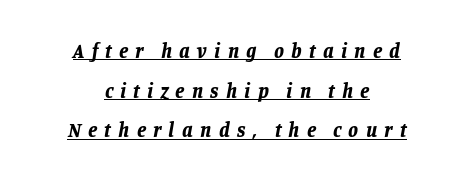
Q: Is the text bold? A: Yes.
Q: Is the text italic (slanted)? A: Yes, it leans right by about 11 degrees.
Q: Is the text underlined? A: Yes.
Q: How is the paragraph aligned? A: Centered.
Q: Is the spacing between letters normal or unusually wide? A: Unusually wide.
Q: Is the spacing between lines tight, normal or loose? A: Loose.
